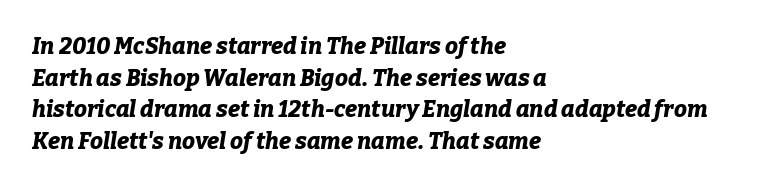
Q: Is the text bold? A: Yes.
Q: Is the text italic (slanted)? A: Yes, it leans right by about 9 degrees.
Q: Is the text underlined? A: No.
Q: How is the paragraph aligned? A: Left-aligned.
Q: Is the spacing between letters normal or unusually wide? A: Normal.
Q: Is the spacing between lines tight, normal or loose? A: Normal.
